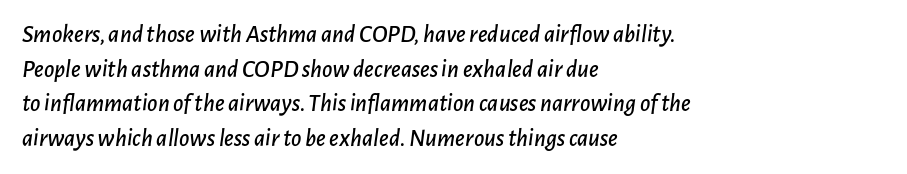
{"italic": "yes", "lean": "right", "slant_degrees": 7, "underline": "no", "align": "left", "line_spacing": "normal", "line_spacing_ratio": 1.39, "letter_spacing": "normal", "letter_spacing_em": 0.0, "glyph_px": 25}
